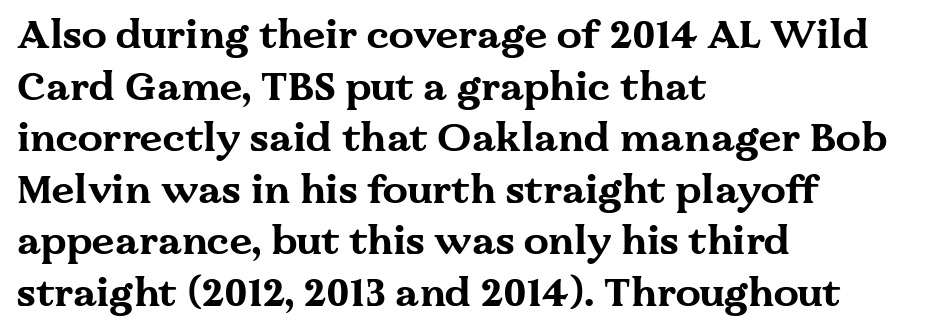
In terms of leading, this rendering sits right in the middle. Heavy-handed strokes throughout: this text is bold. Does the copy run flush right? No — it runs flush left. The strip under each line holds only bare page. The passage shown is typeset with a serif family.
